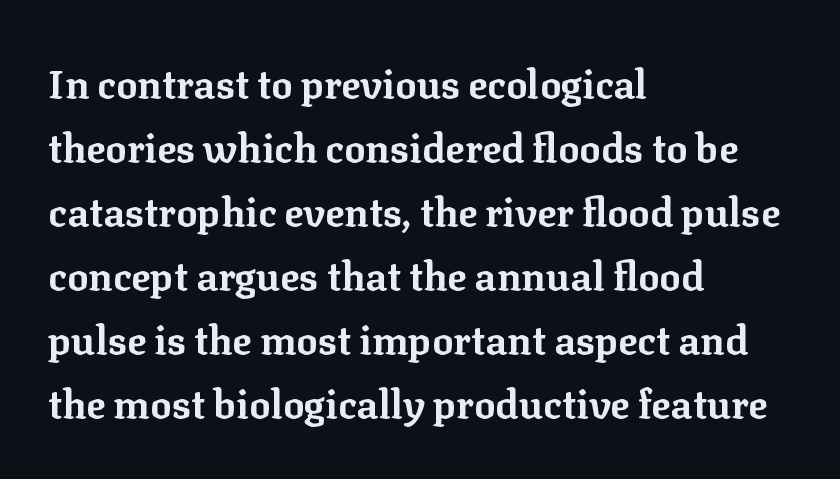
The image shows 40 px bold serif type, upright; set left-aligned, normal line spacing (1.6x), normal letter spacing, not underlined; low stroke contrast and a medium x-height.
